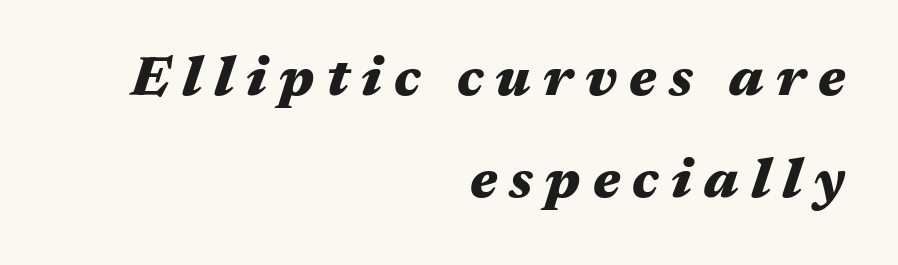
{"italic": "yes", "lean": "right", "slant_degrees": 17, "bold": "yes", "weight": "heavy", "width": "wide", "stroke_contrast": "medium", "x_height": "medium", "monospaced": "no", "underline": "no", "align": "right", "line_spacing_ratio": 1.82, "letter_spacing": "wide", "letter_spacing_em": 0.22, "glyph_px": 56}
